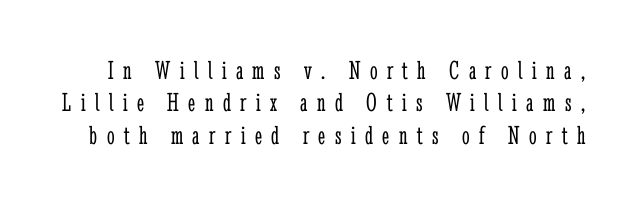
Italic? Not at all — the glyphs are vertical. The zone under the glyphs is completely vacant. In terms of letterspacing, this is a distinctly airy, spread setting. Stroke thickness stays within the range of a standard reading face or lighter.
